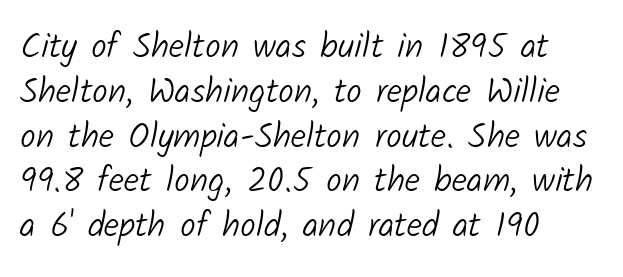
The image shows 35 px light sans-serif type; set left-aligned, normal line spacing (1.28x), normal letter spacing, not underlined; low stroke contrast and a medium x-height.
